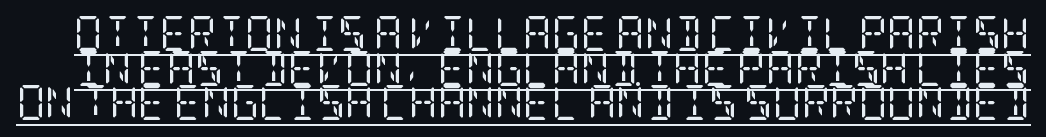
No italicization has been applied; the sample stays upright. What's the leading like? Squeezed, with rows nearly overlapping. The words here are underlined. Letterform terminals end in serifs throughout the passage. The characters are drawn with everyday or finer stroke widths. Look at the tracking — it's just the regular setting, nothing added.
